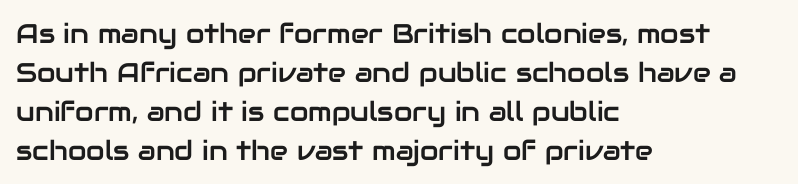
{"italic": "no", "underline": "no", "align": "left", "line_spacing": "normal", "line_spacing_ratio": 1.44, "letter_spacing": "normal", "letter_spacing_em": 0.0, "glyph_px": 27}
